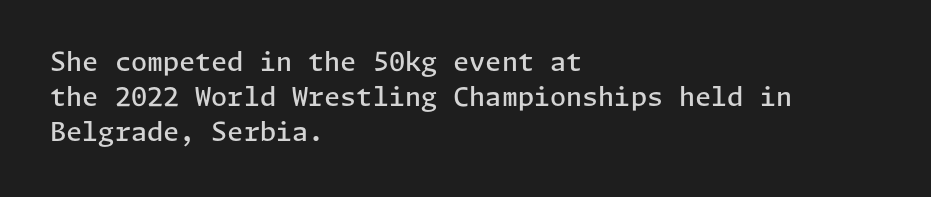
{"italic": "no", "bold": "semi", "underline": "no", "align": "left", "line_spacing": "normal", "line_spacing_ratio": 1.34, "letter_spacing": "normal", "letter_spacing_em": 0.0, "glyph_px": 26}
